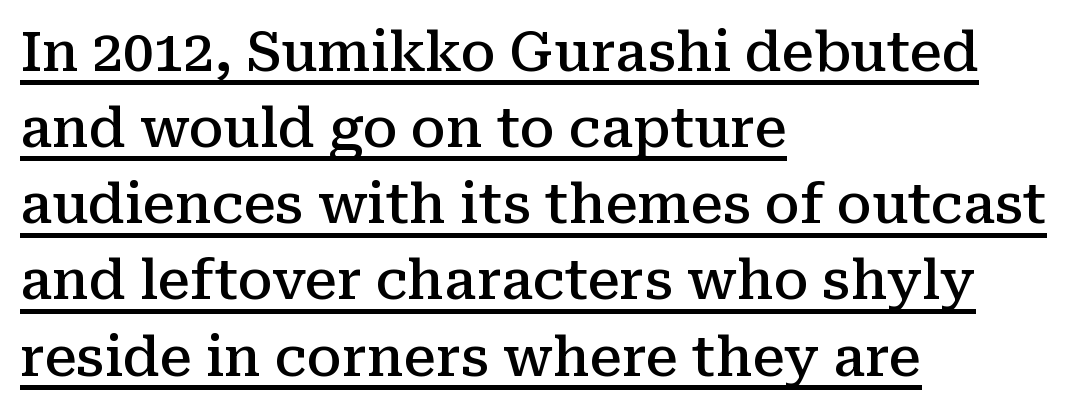
Q: Is the text bold? A: Semi-bold.
Q: Is the text italic (slanted)? A: No, it is upright.
Q: Is the typeface a serif or a sans-serif typeface? A: Serif.
Q: Is the text underlined? A: Yes.
Q: How is the paragraph aligned? A: Left-aligned.
Q: Is the spacing between letters normal or unusually wide? A: Normal.
Q: Is the spacing between lines tight, normal or loose? A: Normal.
Q: Width (condensed, normal, or wide)? A: Normal.
Q: Stroke contrast? A: Medium.
Q: x-height? A: Medium.
Q: Monospaced? A: No.
